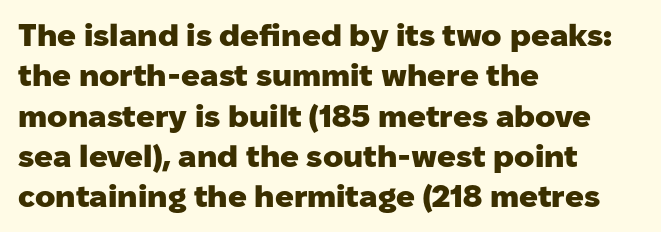
Q: Is the text bold? A: Yes.
Q: Is the text italic (slanted)? A: No, it is upright.
Q: Is the typeface a serif or a sans-serif typeface? A: Sans-serif.
Q: Is the text underlined? A: No.
Q: How is the paragraph aligned? A: Left-aligned.
Q: Is the spacing between letters normal or unusually wide? A: Normal.
Q: Is the spacing between lines tight, normal or loose? A: Normal.
Q: Width (condensed, normal, or wide)? A: Normal.
Q: Stroke contrast? A: Low.
Q: x-height? A: Medium.
Q: Monospaced? A: No.
